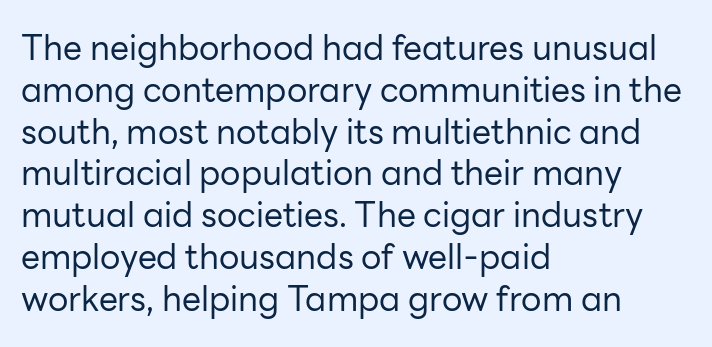
Q: Is the text bold? A: No.
Q: Is the text italic (slanted)? A: No, it is upright.
Q: Is the typeface a serif or a sans-serif typeface? A: Sans-serif.
Q: Is the text underlined? A: No.
Q: How is the paragraph aligned? A: Left-aligned.
Q: Is the spacing between letters normal or unusually wide? A: Normal.
Q: Width (condensed, normal, or wide)? A: Normal.
Q: Stroke contrast? A: Low.
Q: x-height? A: Medium.
Q: Monospaced? A: No.
